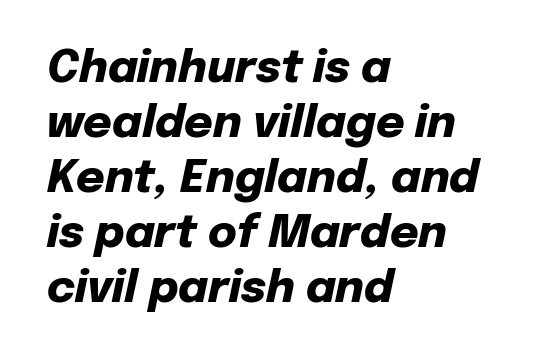
The passage shown is not underscored anywhere. Proportional: the letters do not fall into vertical columns. Does extra space separate the letters? No, they use regular spacing. One glance says typical: line gaps are just what's usual. Horizontally, the lines are justified to the leading edge only.
